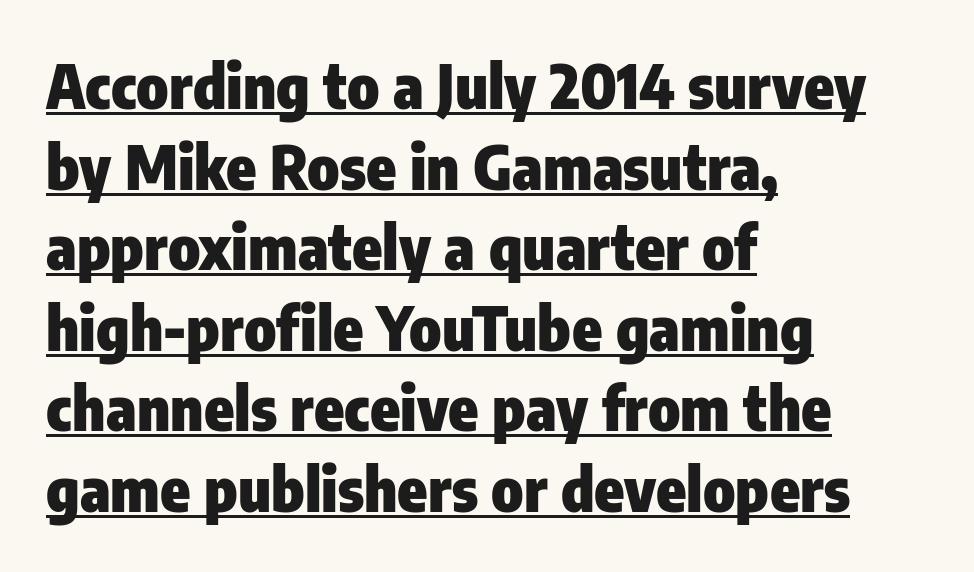
{"serif": "no", "italic": "no", "bold": "yes", "weight": "heavy", "width": "condensed", "stroke_contrast": "low", "x_height": "medium", "monospaced": "no", "underline": "yes", "align": "left", "line_spacing": "normal", "line_spacing_ratio": 1.32, "letter_spacing": "normal", "letter_spacing_em": 0.0, "glyph_px": 61}
